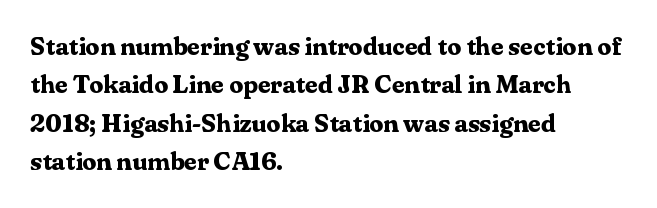
The image shows 25 px bold type, upright; set left-aligned, normal line spacing (1.54x), normal letter spacing, not underlined.
